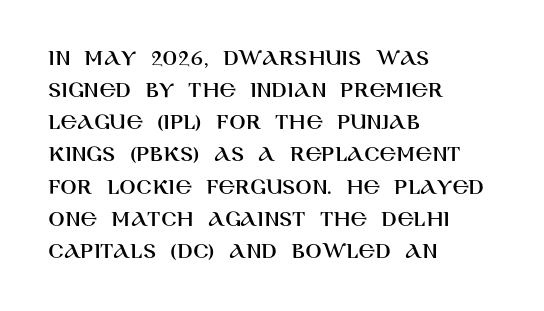
Q: Is the text italic (slanted)? A: No, it is upright.
Q: Is the text underlined? A: No.
Q: How is the paragraph aligned? A: Left-aligned.
Q: Is the spacing between letters normal or unusually wide? A: Normal.
Q: Is the spacing between lines tight, normal or loose? A: Normal.
